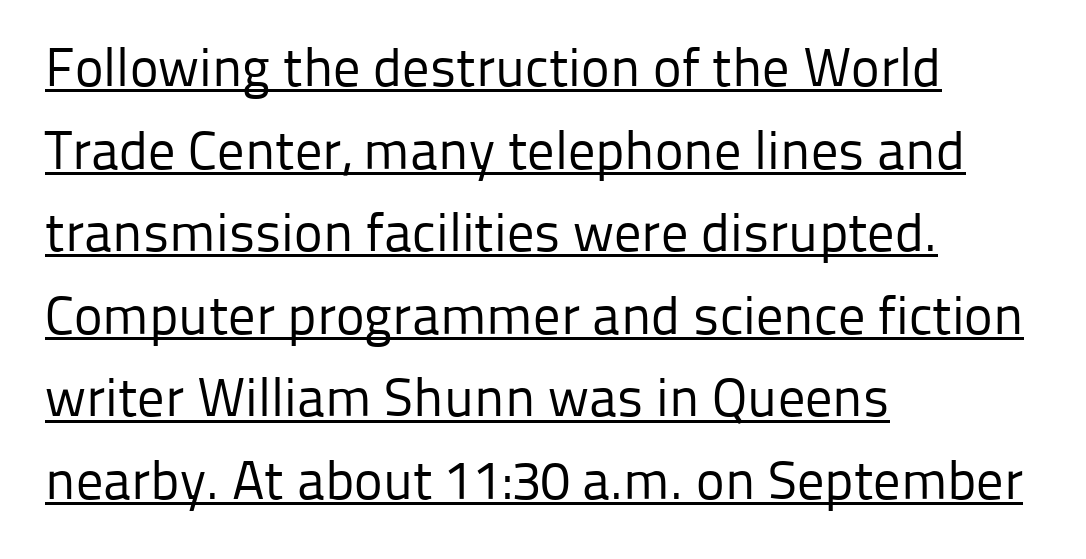
Q: Is the text bold? A: No.
Q: Is the text italic (slanted)? A: No, it is upright.
Q: Is the typeface a serif or a sans-serif typeface? A: Sans-serif.
Q: Is the text underlined? A: Yes.
Q: How is the paragraph aligned? A: Left-aligned.
Q: Is the spacing between letters normal or unusually wide? A: Normal.
Q: Is the spacing between lines tight, normal or loose? A: Normal.
Q: Width (condensed, normal, or wide)? A: Normal.
Q: Stroke contrast? A: Low.
Q: x-height? A: Medium.
Q: Monospaced? A: No.
